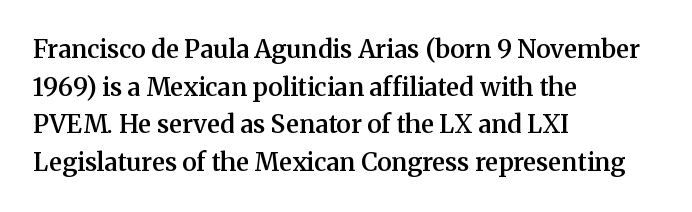
The image shows 25 px text type, upright; set left-aligned, normal line spacing (1.51x), normal letter spacing, not underlined.
